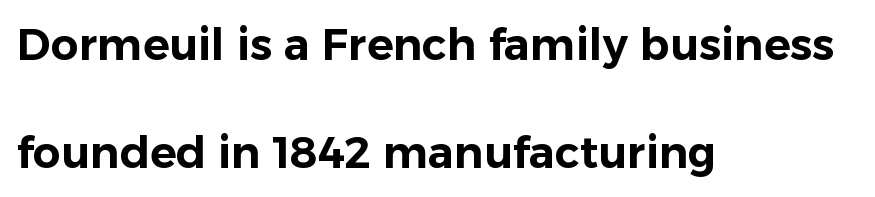
Q: Is the text italic (slanted)? A: No, it is upright.
Q: Is the typeface a serif or a sans-serif typeface? A: Sans-serif.
Q: Is the text underlined? A: No.
Q: How is the paragraph aligned? A: Left-aligned.
Q: Is the spacing between letters normal or unusually wide? A: Normal.
Q: Is the spacing between lines tight, normal or loose? A: Loose.
Q: Width (condensed, normal, or wide)? A: Normal.
Q: Stroke contrast? A: Low.
Q: x-height? A: Medium.
Q: Monospaced? A: No.
